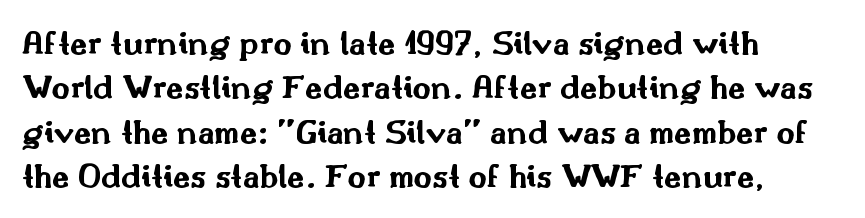
Vertical strokes here are truly vertical. The typeface chosen for these lines omits serifs. Emphasis by weight is at full strength: bold. In terms of letterspacing, this is plain default setting.
